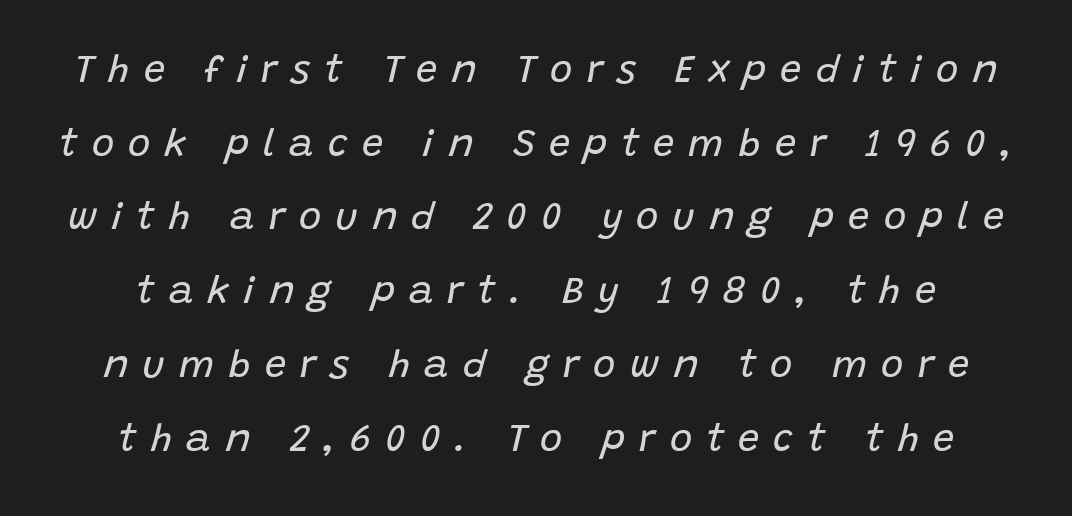
The image shows 38 px regular-weight type, italic (leaning right); set loose line spacing (1.94x), unusually wide letter spacing (+0.37 em), not underlined; low stroke contrast and a large x-height.
